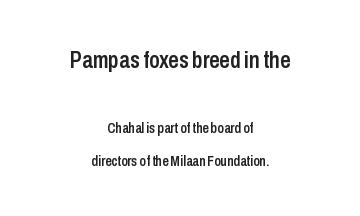
Line spacing here is loose. The rendering keeps characters at their native spacing. Between these two stacked blocks, the higher one wins on size. Type without underlining. This is roman type, the default non-slanted kind. Teacher's note: observe the equal gaps on both sides — that is centered alignment.
